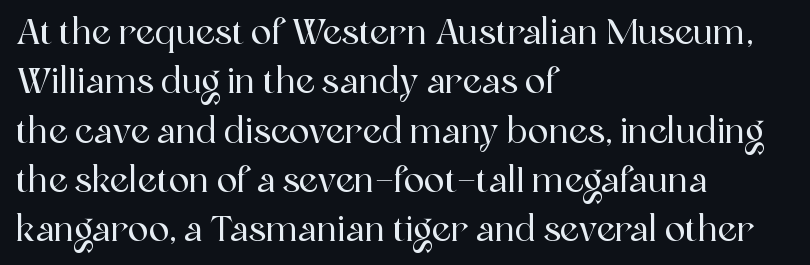
{"serif": "yes", "italic": "no", "width": "normal", "x_height": "medium", "monospaced": "no", "underline": "no", "align": "left", "line_spacing": "normal", "line_spacing_ratio": 1.45, "letter_spacing": "normal", "letter_spacing_em": 0.0, "glyph_px": 34}
